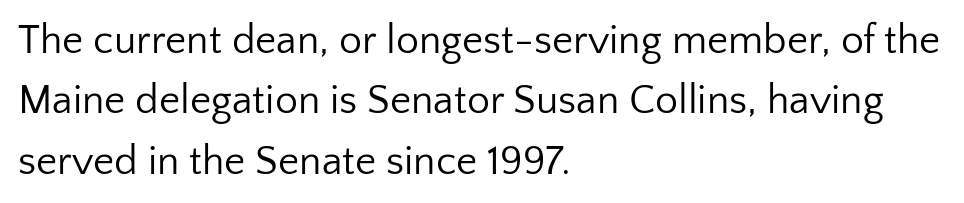
{"serif": "no", "italic": "no", "bold": "no", "weight": "regular", "width": "normal", "stroke_contrast": "low", "x_height": "medium", "monospaced": "no", "underline": "no", "align": "left", "line_spacing": "normal", "line_spacing_ratio": 1.47, "letter_spacing": "normal", "letter_spacing_em": 0.0, "glyph_px": 41}
